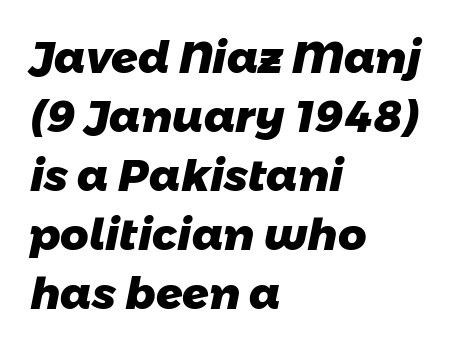
The image shows 44 px heavy sans-serif type; set left-aligned, normal line spacing (1.34x), normal letter spacing, not underlined; low stroke contrast and a medium x-height.
